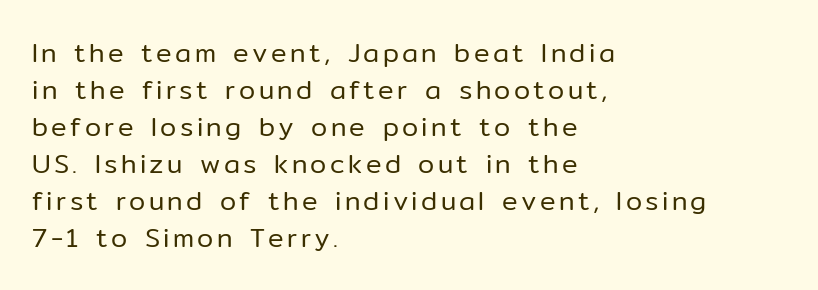
Q: Is the text bold? A: No.
Q: Is the text italic (slanted)? A: No, it is upright.
Q: Is the text underlined? A: No.
Q: How is the paragraph aligned? A: Left-aligned.
Q: Is the spacing between lines tight, normal or loose? A: Normal.
